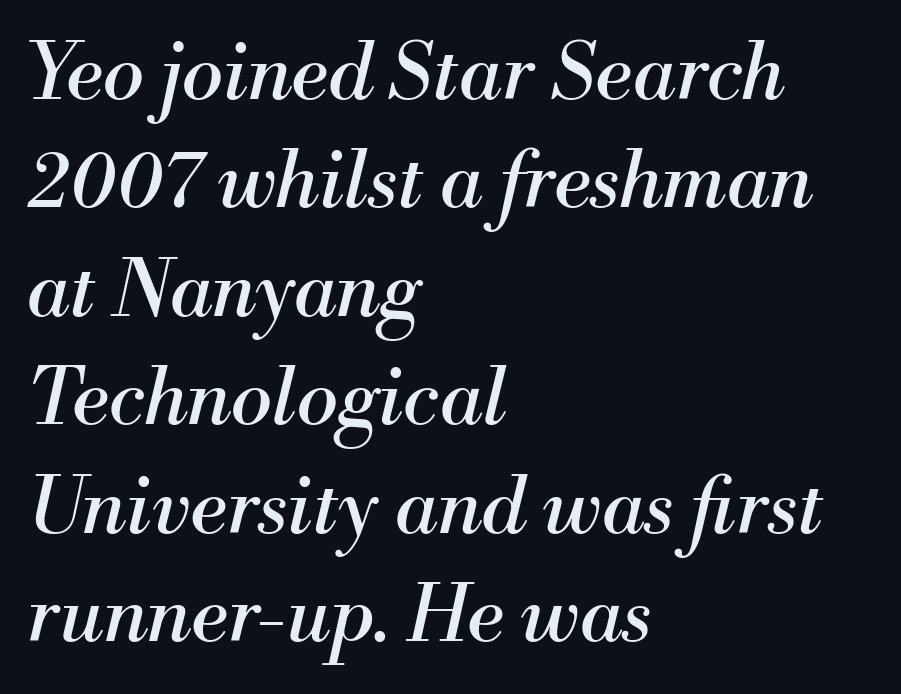
Q: Is the text bold? A: No.
Q: Is the text italic (slanted)? A: Yes, it leans right by about 13 degrees.
Q: Is the typeface a serif or a sans-serif typeface? A: Serif.
Q: Is the text underlined? A: No.
Q: How is the paragraph aligned? A: Left-aligned.
Q: Is the spacing between letters normal or unusually wide? A: Normal.
Q: Is the spacing between lines tight, normal or loose? A: Normal.
Q: Width (condensed, normal, or wide)? A: Normal.
Q: Stroke contrast? A: Medium.
Q: x-height? A: Small.
Q: Monospaced? A: No.
